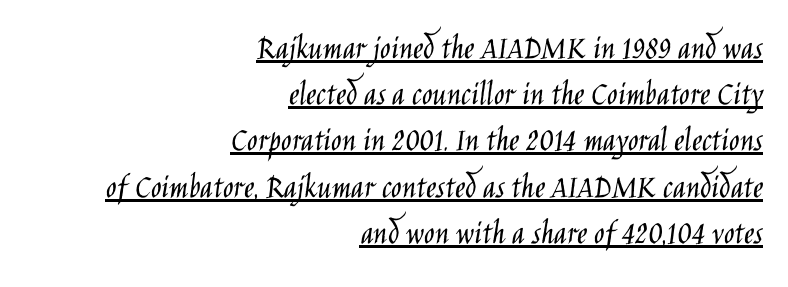
Is this a sans? Yes — the strokes have no serifs. Words appear dense and cohesive because spacing is normal. Stems and bowls with no extra thickness — not bold. Normally led — the rows are evenly, conventionally spaced.
